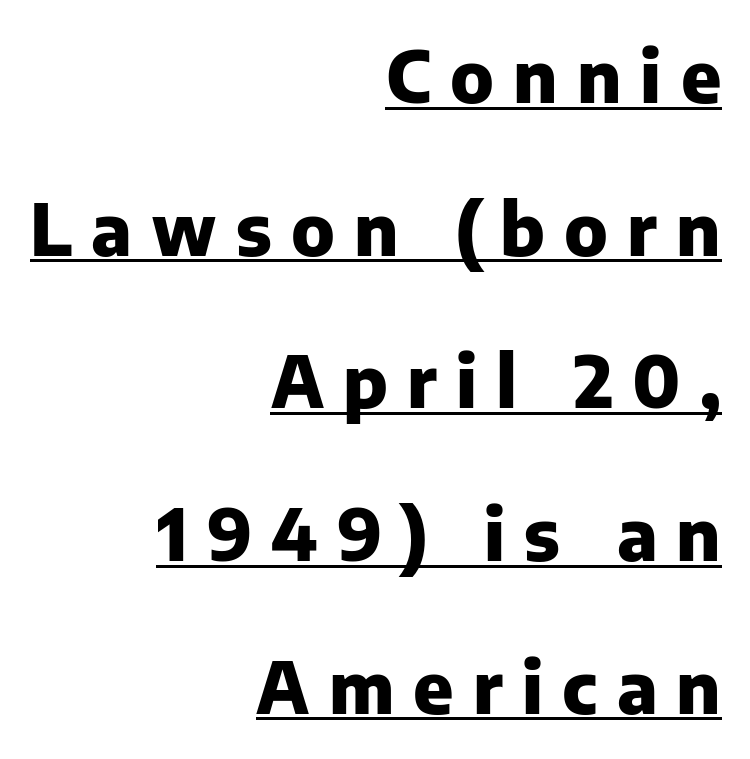
The strokes are fattened all the way to bold. This sample is right-justified, so line beginnings fall wherever the words allow. The axis of the letterforms is exactly vertical. Horizontal bands of white between lines are thick stripes.
